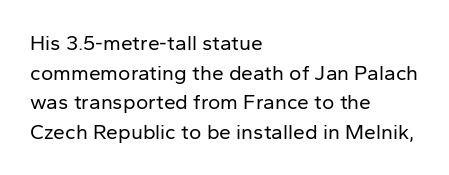
Q: Is the text bold? A: No.
Q: Is the text italic (slanted)? A: No, it is upright.
Q: Is the text underlined? A: No.
Q: How is the paragraph aligned? A: Left-aligned.
Q: Is the spacing between letters normal or unusually wide? A: Normal.
Q: Is the spacing between lines tight, normal or loose? A: Normal.
